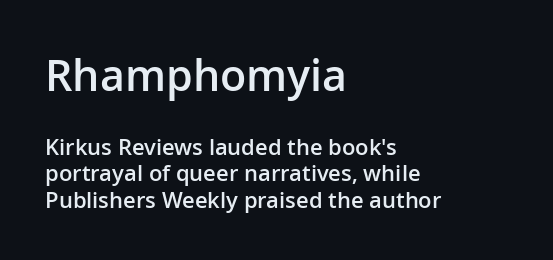
Q: Is the text bold? A: Semi-bold.
Q: Is the text italic (slanted)? A: No, it is upright.
Q: Is the typeface a serif or a sans-serif typeface? A: Sans-serif.
Q: Is the text underlined? A: No.
Q: How is the paragraph aligned? A: Left-aligned.
Q: Is the spacing between letters normal or unusually wide? A: Normal.
Q: Which block of text is set in a larger size, the first (top) or the second (bottom)? A: The first (top) one.
Q: Width (condensed, normal, or wide)? A: Normal.
Q: Stroke contrast? A: Low.
Q: x-height? A: Medium.
Q: Monospaced? A: No.
